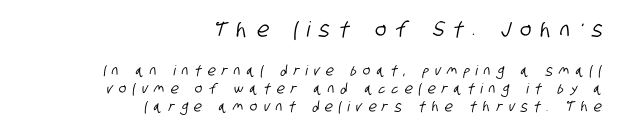
{"underline": "no", "align": "right", "line_spacing": "normal", "line_spacing_ratio": 1.29, "letter_spacing": "wide", "letter_spacing_em": 0.45, "larger_block": "first", "size_ratio": 1.5, "glyph_px": 21}
